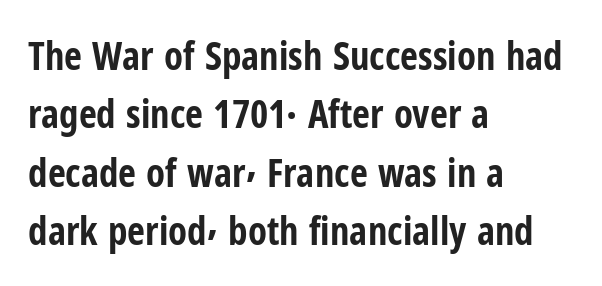
{"serif": "no", "italic": "no", "bold": "yes", "weight": "bold", "width": "condensed", "stroke_contrast": "low", "x_height": "medium", "monospaced": "no", "underline": "no", "align": "left", "line_spacing": "normal", "line_spacing_ratio": 1.5, "letter_spacing": "normal", "letter_spacing_em": 0.0, "glyph_px": 39}
